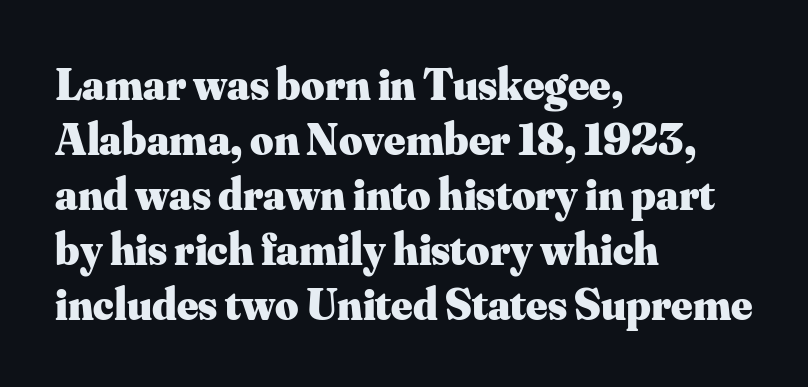
{"serif": "yes", "italic": "no", "bold": "yes", "weight": "heavy", "width": "normal", "stroke_contrast": "medium", "x_height": "small", "monospaced": "no", "underline": "no", "align": "left", "line_spacing_ratio": 1.22, "letter_spacing": "normal", "letter_spacing_em": 0.0, "glyph_px": 45}
